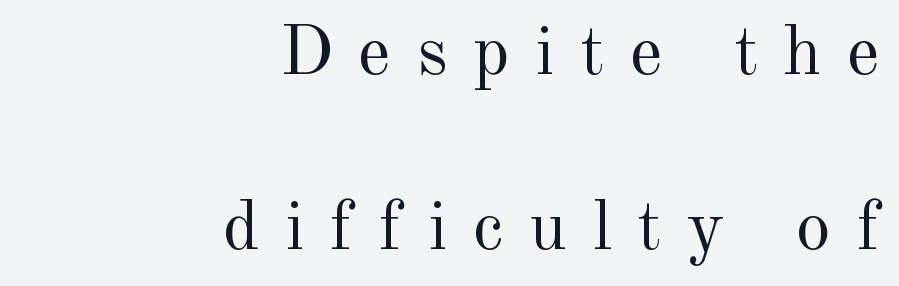
The image shows 71 px regular-weight serif type, upright; set right-aligned, loose line spacing (2.47x), unusually wide letter spacing (+0.36 em), not underlined; a small x-height.
